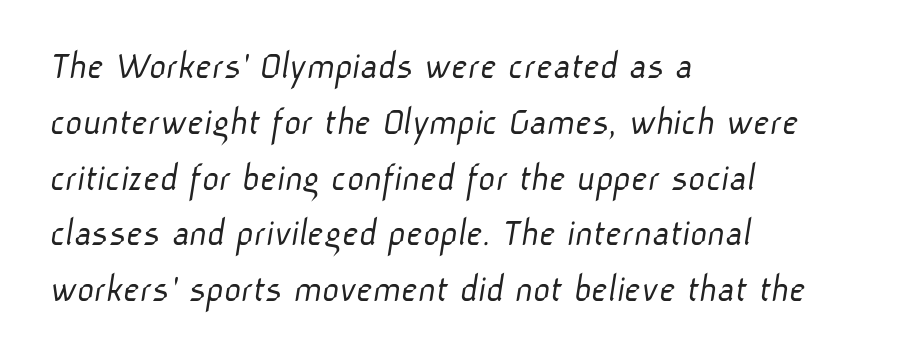
The image shows 41 px light sans-serif type; set left-aligned, normal line spacing (1.36x), normal letter spacing, not underlined; low stroke contrast and a medium x-height.
